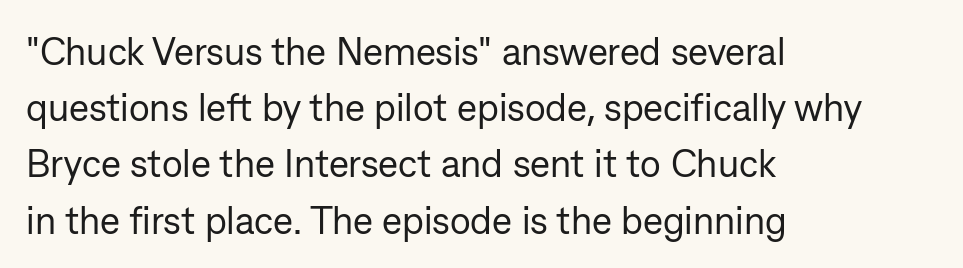
The image shows 38 px regular-weight sans-serif type, upright; set left-aligned, normal line spacing (1.48x), normal letter spacing, not underlined; low stroke contrast and a medium x-height.
